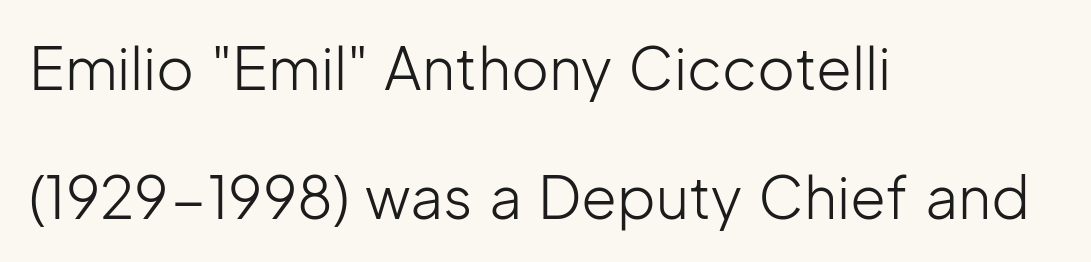
Counters stay open thanks to moderate or lighter strokes. Standard letterfit; no display-style spreading of the glyphs. The font's upright variant was chosen for this text. No word sits above an underline.
